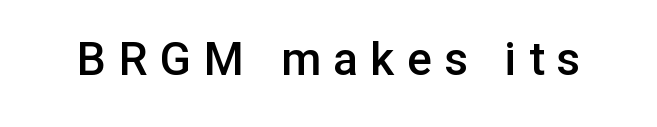
{"serif": "no", "italic": "no", "bold": "semi", "weight": "semibold", "width": "normal", "stroke_contrast": "low", "x_height": "medium", "monospaced": "no", "underline": "no", "letter_spacing": "wide", "letter_spacing_em": 0.27, "glyph_px": 46}
